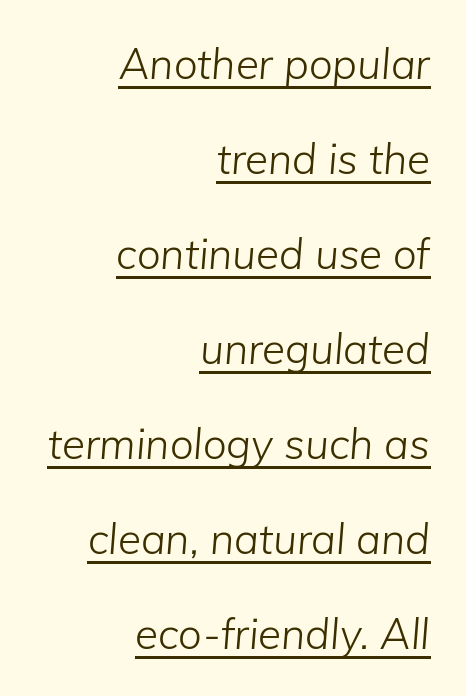
The image shows 42 px light type, italic (leaning right); set right-aligned, loose line spacing (2.26x), normal letter spacing, underlined; low stroke contrast and a medium x-height.
